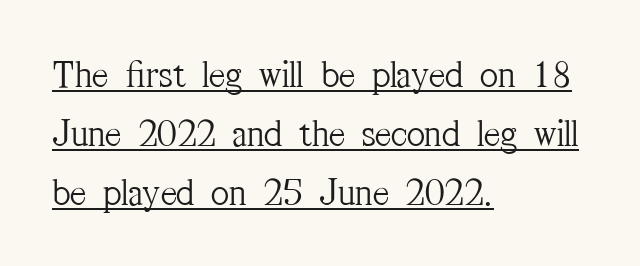
Q: Is the text bold? A: No.
Q: Is the text italic (slanted)? A: No, it is upright.
Q: Is the typeface a serif or a sans-serif typeface? A: Serif.
Q: Is the text underlined? A: Yes.
Q: How is the paragraph aligned? A: Left-aligned.
Q: Is the spacing between letters normal or unusually wide? A: Normal.
Q: Is the spacing between lines tight, normal or loose? A: Normal.
Q: Width (condensed, normal, or wide)? A: Condensed.
Q: Stroke contrast? A: Medium.
Q: x-height? A: Medium.
Q: Monospaced? A: No.
